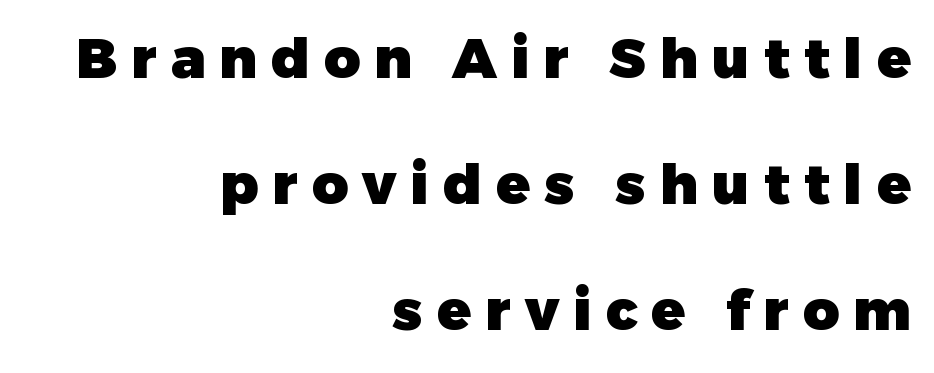
Compared with typical paragraphs, the rows here are farther apart. The axis of the letterforms is exactly vertical. This sample uses a sans-serif face. Short note: letters widely spaced. Every row of glyphs terminates at an identical x-position on the right. Thick stems and heavy bowls — unmistakably bold.
